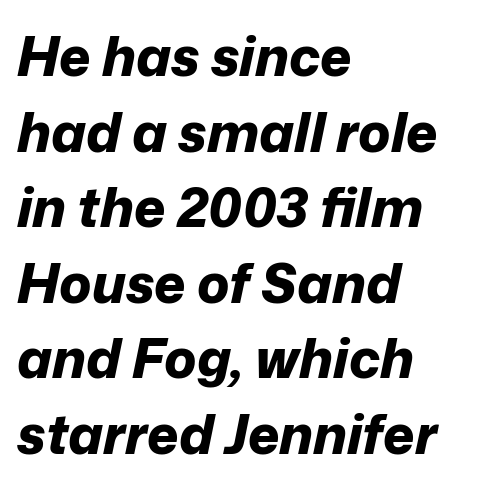
The image shows 54 px bold type, italic (leaning right); set left-aligned, normal line spacing (1.4x), normal letter spacing, not underlined; low stroke contrast and a medium x-height.
